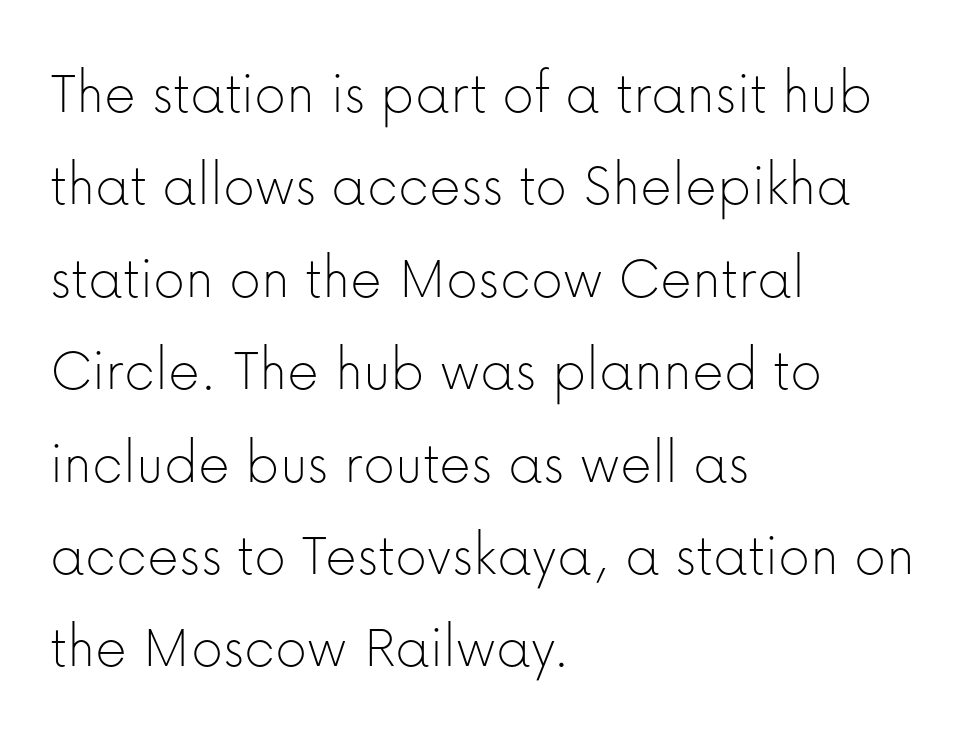
The image shows 62 px thin sans-serif type, upright; set left-aligned, normal line spacing (1.49x), normal letter spacing, not underlined; low stroke contrast and a medium x-height.
